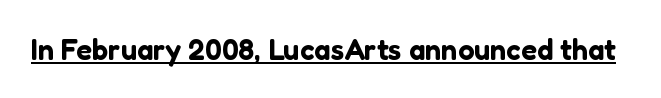
The image shows 29 px sans-serif type, upright; set normal letter spacing, underlined; low stroke contrast and a medium x-height.
